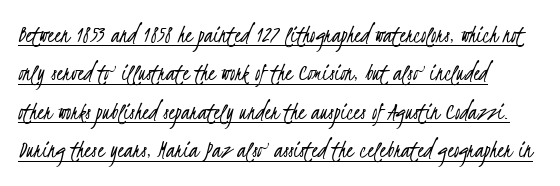
Nothing unusual about the tracking: characters are spaced as the font intends. Interline gaps are of average width in this sample. A quiet, ordinary-to-light weight characterises the typeface. In CSS terms this would be text-align: left. The sample's only ornament is a line tracing under the words.
